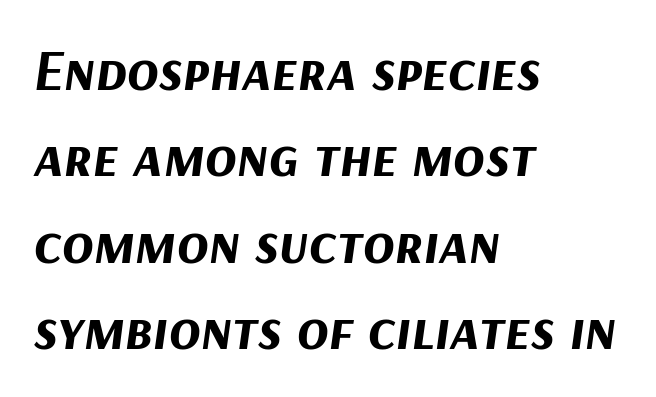
Horizontal alignment here is leftward, the default for most running prose. Clear beneath every line of the passage. The letters advance in unequal steps, a hallmark of proportional type. Tracking here is standard; glyphs follow each other at the usual distance.
